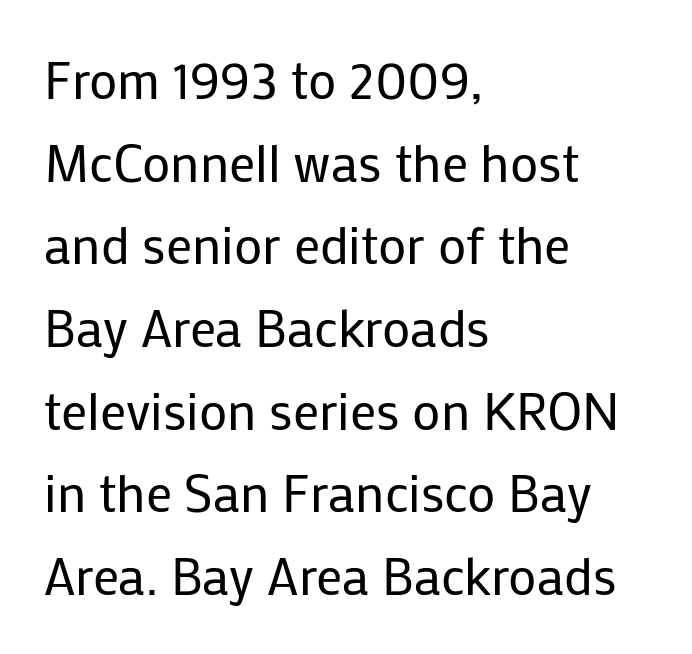
Looks like regular typesetting: each glyph gets only the width it needs. Does the leading feel generous? No, just average. Nothing unusual about the tracking: characters are spaced as the font intends. Rule under the text: the space is simply empty. The typeface chosen for these lines omits serifs.
